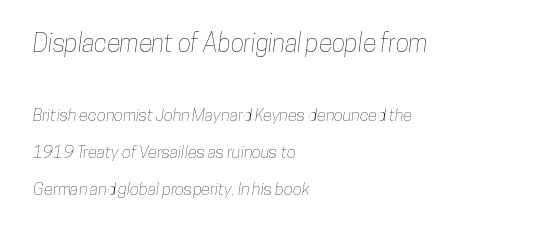
The image shows 25 px text type; set left-aligned, loose line spacing (2.19x), normal letter spacing, not underlined; the first (top) block is 1.47x larger.
